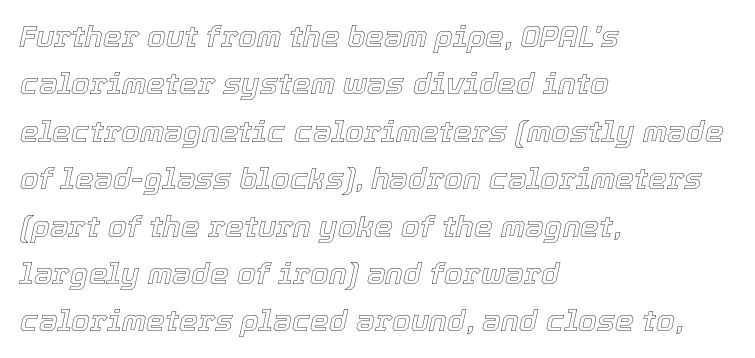
Q: Is the text italic (slanted)? A: Yes, it leans right by about 12 degrees.
Q: Is the text underlined? A: No.
Q: How is the paragraph aligned? A: Left-aligned.
Q: Is the spacing between letters normal or unusually wide? A: Normal.
Q: Is the spacing between lines tight, normal or loose? A: Normal.
Q: Width (condensed, normal, or wide)? A: Normal.
Q: x-height? A: Medium.
Q: Monospaced? A: No.
